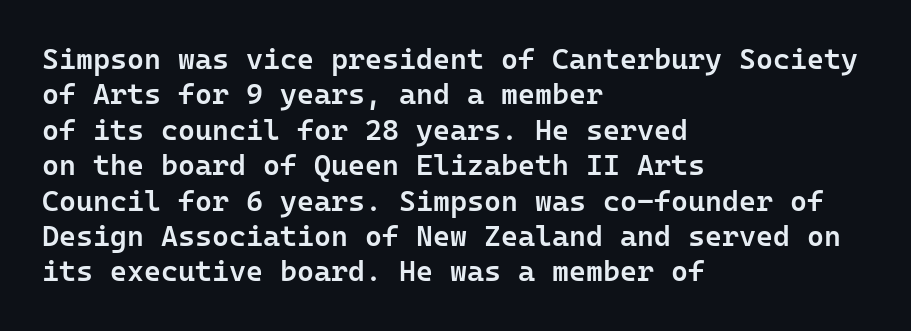
The image shows 29 px semibold sans-serif type, upright, monospaced; set left-aligned, line spacing 1.22x, normal letter spacing, not underlined; low stroke contrast and a medium x-height.
